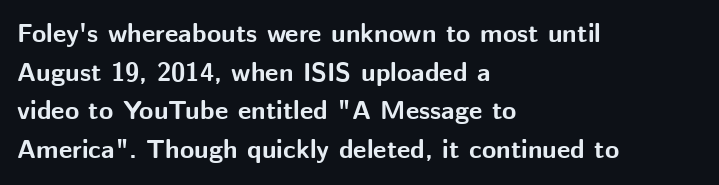
Leading: standard. Glyph-to-glyph distance matches everyday printed text. The face used here has the dense, thick strokes of a bold. These lines stack with their left ends in a neat column.
